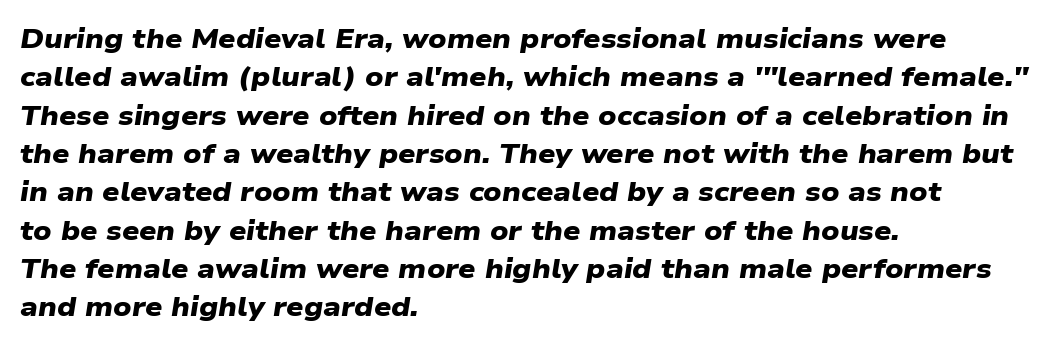
The image shows 27 px bold type; set left-aligned, normal line spacing (1.42x), normal letter spacing, not underlined.
